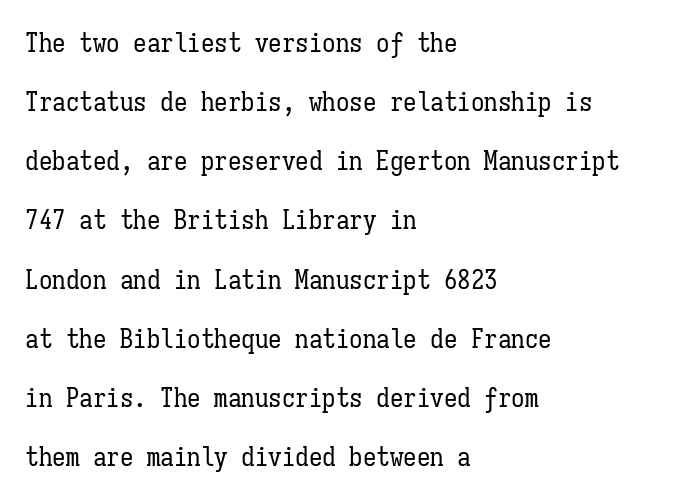
The image shows 27 px text type, upright; set left-aligned, loose line spacing (2.19x), normal letter spacing, not underlined.
